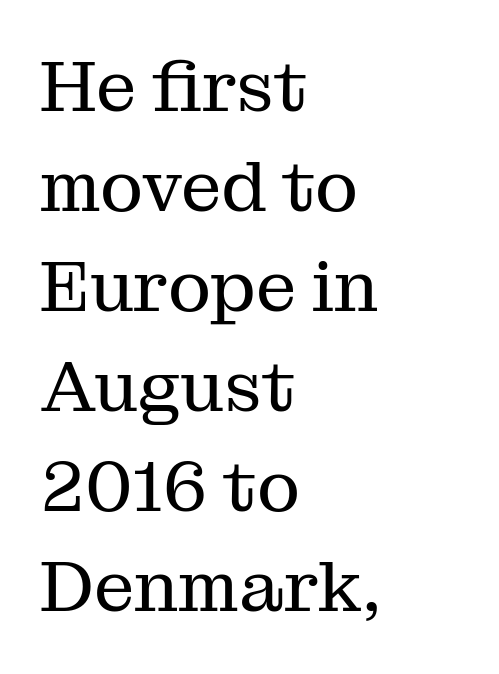
{"serif": "yes", "italic": "no", "bold": "no", "weight": "regular", "width": "normal", "stroke_contrast": "medium", "x_height": "medium", "monospaced": "no", "underline": "no", "align": "left", "line_spacing": "normal", "line_spacing_ratio": 1.39, "letter_spacing": "normal", "letter_spacing_em": 0.0, "glyph_px": 72}
